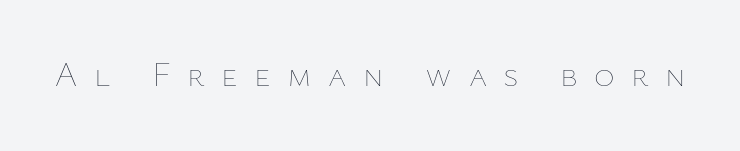
The face used here is proportionally spaced, like ordinary book or web type. The letterforms stand isolated, each surrounded by extra space. Just letters on the line, the space beneath them empty. Style check: upright.
